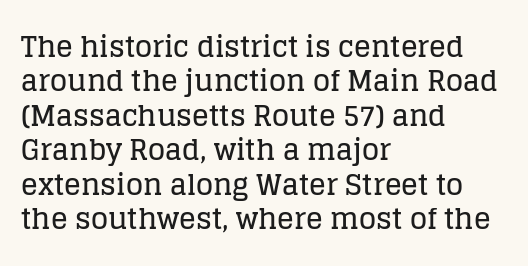
The image shows 28 px serif type, upright; set left-aligned, line spacing 1.23x, normal letter spacing, not underlined; low stroke contrast and a large x-height.
